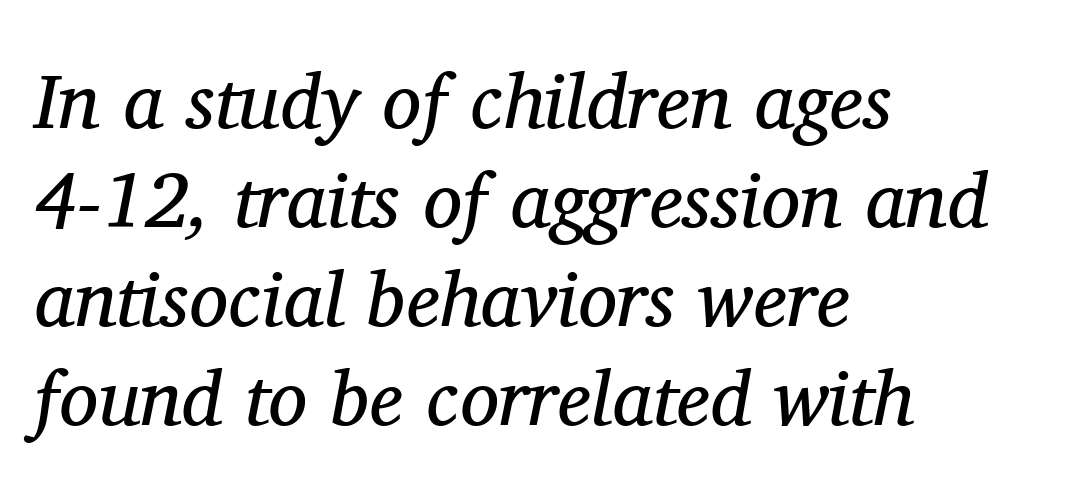
Q: Is the text bold? A: No.
Q: Is the text italic (slanted)? A: Yes, it leans right by about 11 degrees.
Q: Is the typeface a serif or a sans-serif typeface? A: Serif.
Q: Is the text underlined? A: No.
Q: How is the paragraph aligned? A: Left-aligned.
Q: Is the spacing between letters normal or unusually wide? A: Normal.
Q: Is the spacing between lines tight, normal or loose? A: Normal.
Q: Width (condensed, normal, or wide)? A: Normal.
Q: Stroke contrast? A: Medium.
Q: x-height? A: Medium.
Q: Monospaced? A: No.
